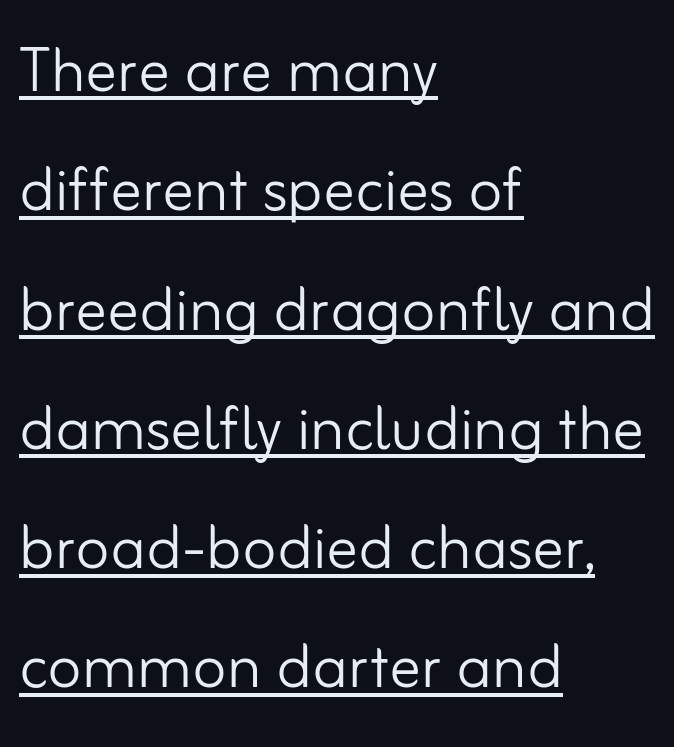
The face used here is a sans, in the tradition of grotesques and geometrics. A roman cut, with each character standing at attention. The letters advance in unequal steps, a hallmark of proportional type. Is the block centered? No — it sits flush against the left margin.
